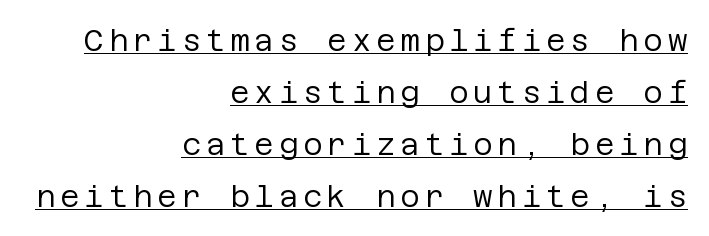
The image shows 30 px regular-weight sans-serif type, upright; set right-aligned, line spacing 1.73x, underlined; low stroke contrast and a large x-height.
